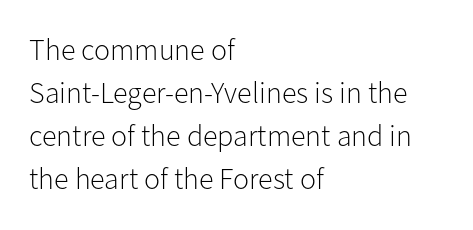
Q: Is the text bold? A: No.
Q: Is the text italic (slanted)? A: No, it is upright.
Q: Is the typeface a serif or a sans-serif typeface? A: Sans-serif.
Q: Is the text underlined? A: No.
Q: How is the paragraph aligned? A: Left-aligned.
Q: Is the spacing between letters normal or unusually wide? A: Normal.
Q: Is the spacing between lines tight, normal or loose? A: Normal.
Q: Width (condensed, normal, or wide)? A: Normal.
Q: Stroke contrast? A: Low.
Q: x-height? A: Medium.
Q: Monospaced? A: No.
